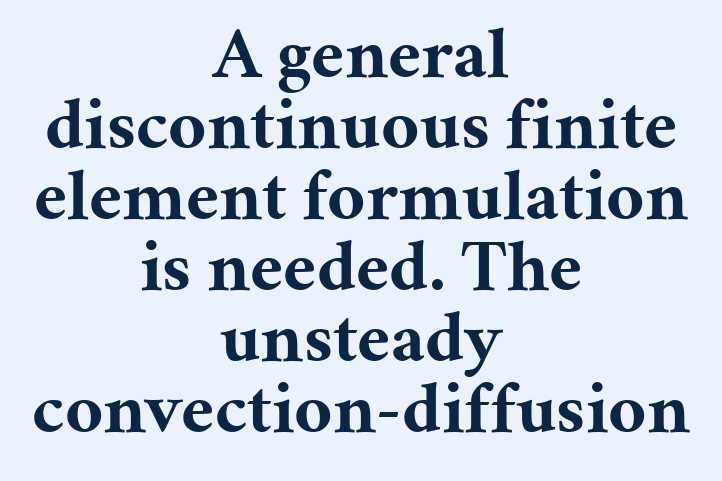
{"serif": "yes", "italic": "no", "bold": "yes", "weight": "bold", "width": "normal", "stroke_contrast": "medium", "x_height": "medium", "monospaced": "no", "underline": "no", "align": "center", "line_spacing": "tight", "line_spacing_ratio": 0.96, "letter_spacing": "normal", "letter_spacing_em": 0.0, "glyph_px": 74}
